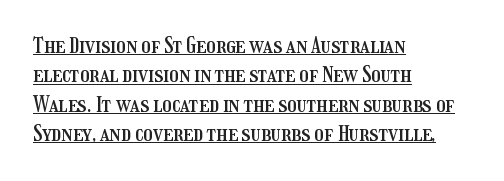
{"italic": "no", "underline": "yes", "align": "left", "line_spacing": "normal", "line_spacing_ratio": 1.4, "letter_spacing": "normal", "letter_spacing_em": 0.0, "glyph_px": 21}
